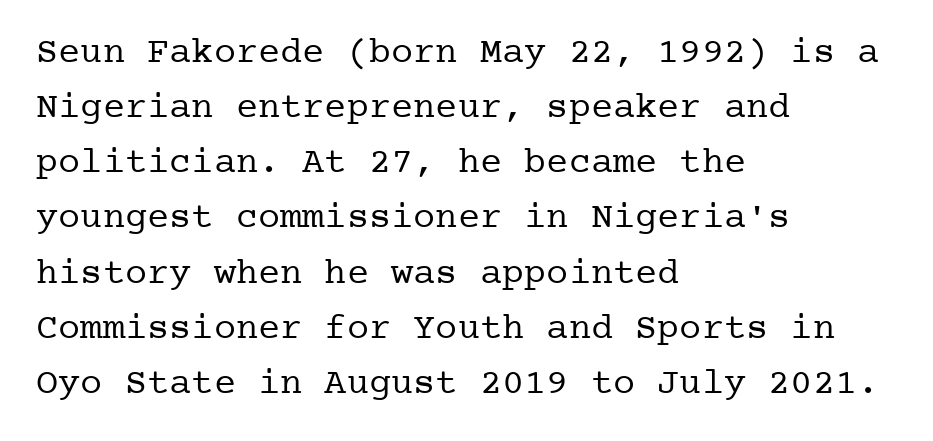
The image shows 37 px regular-weight serif type, upright; set left-aligned, normal line spacing (1.49x), normal letter spacing, not underlined; low stroke contrast and a medium x-height.
